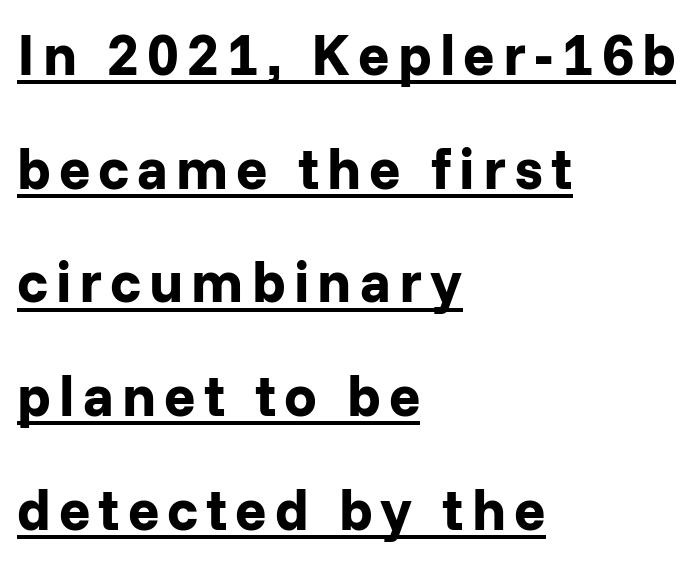
Q: Is the text bold? A: Yes.
Q: Is the text italic (slanted)? A: No, it is upright.
Q: Is the typeface a serif or a sans-serif typeface? A: Sans-serif.
Q: Is the text underlined? A: Yes.
Q: How is the paragraph aligned? A: Left-aligned.
Q: Is the spacing between lines tight, normal or loose? A: Loose.
Q: Width (condensed, normal, or wide)? A: Normal.
Q: Stroke contrast? A: Low.
Q: x-height? A: Medium.
Q: Monospaced? A: No.
